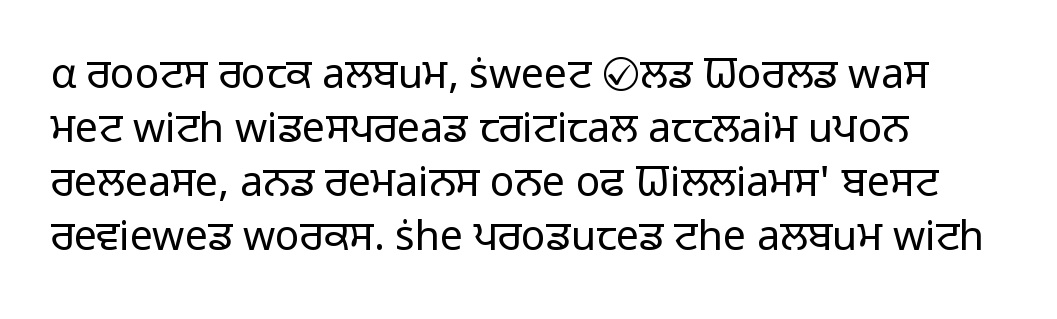
The face used here is proportionally spaced, like ordinary book or web type. Words float on clear page, feet unadorned. I'd call this a sans setting — the letters go barefoot. Tall strokes in this sample are plumb rather than angled. The face looks like a standard text weight, possibly lighter.
